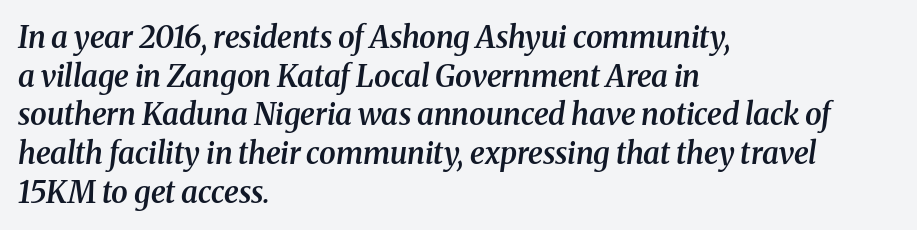
Q: Is the text bold? A: Semi-bold.
Q: Is the text italic (slanted)? A: Yes, it leans right by about 8 degrees.
Q: Is the typeface a serif or a sans-serif typeface? A: Serif.
Q: Is the text underlined? A: No.
Q: How is the paragraph aligned? A: Left-aligned.
Q: Is the spacing between letters normal or unusually wide? A: Normal.
Q: Is the spacing between lines tight, normal or loose? A: Normal.
Q: Width (condensed, normal, or wide)? A: Normal.
Q: Stroke contrast? A: Medium.
Q: x-height? A: Medium.
Q: Monospaced? A: No.
